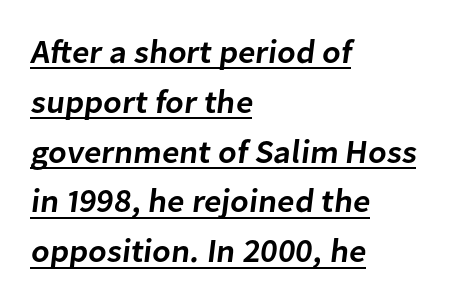
The image shows 33 px semibold sans-serif type; set left-aligned, normal line spacing (1.51x), normal letter spacing, underlined; low stroke contrast and a medium x-height.
